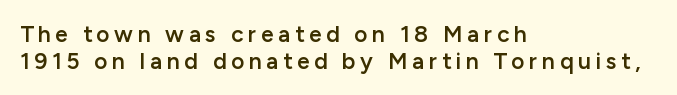
Q: Is the text bold? A: Semi-bold.
Q: Is the text italic (slanted)? A: No, it is upright.
Q: Is the text underlined? A: No.
Q: How is the paragraph aligned? A: Left-aligned.
Q: Is the spacing between letters normal or unusually wide? A: Unusually wide.
